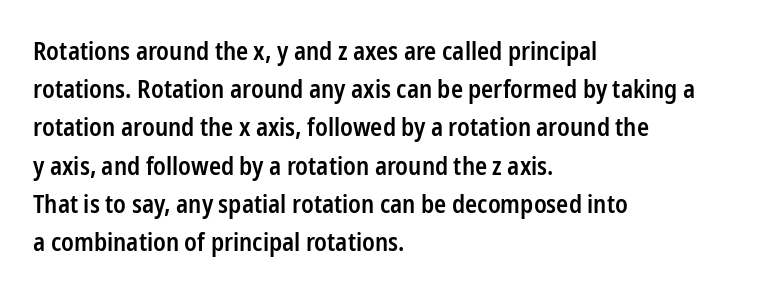
How heavy is the stroke? Medium-heavy — a semibold, shy of bold. Summary of vertical rhythm: regular, with standard interline spacing. Underline: absent. Inter-character spacing is left at the font's built-in metrics. A student would call this left alignment; a typographer would say flush left, rag right. Italic? Not at all — the glyphs are vertical.
